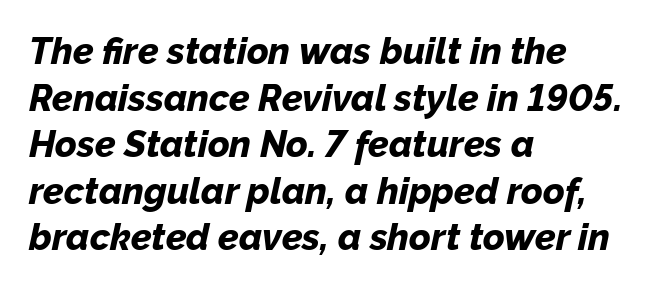
Q: Is the text bold? A: Yes.
Q: Is the text italic (slanted)? A: Yes, it leans right by about 12 degrees.
Q: Is the text underlined? A: No.
Q: How is the paragraph aligned? A: Left-aligned.
Q: Is the spacing between letters normal or unusually wide? A: Normal.
Q: Is the spacing between lines tight, normal or loose? A: Normal.
Q: Width (condensed, normal, or wide)? A: Normal.
Q: Stroke contrast? A: Low.
Q: x-height? A: Medium.
Q: Monospaced? A: No.
